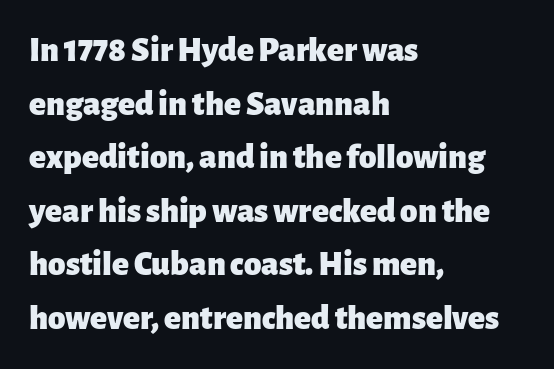
The lettering stays uniformly vertical, giving the passage a roman look. Stroke terminals: plain, sans-serif. If you drew a ruler down the left edge, every line would touch it. Tracking here is standard; glyphs follow each other at the usual distance. Spacing verdict: proportional, widths tailored to each character. The typesetting leans heavy: a genuine bold.
